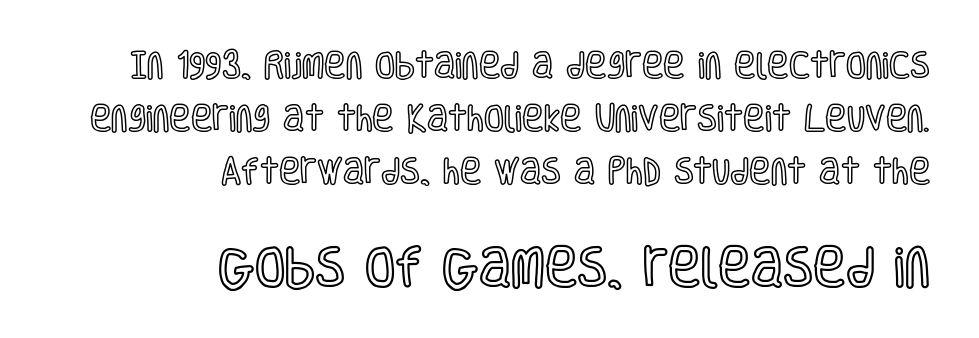
Q: Is the text italic (slanted)? A: No, it is upright.
Q: Is the text underlined? A: No.
Q: How is the paragraph aligned? A: Right-aligned.
Q: Is the spacing between letters normal or unusually wide? A: Normal.
Q: Which block of text is set in a larger size, the first (top) or the second (bottom)? A: The second (bottom) one.
Q: Width (condensed, normal, or wide)? A: Condensed.
Q: x-height? A: Large.
Q: Monospaced? A: No.
